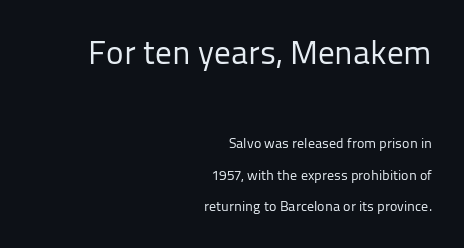
{"serif": "no", "italic": "no", "bold": "no", "weight": "regular", "width": "normal", "stroke_contrast": "low", "x_height": "medium", "monospaced": "no", "underline": "no", "align": "right", "line_spacing": "loose", "line_spacing_ratio": 2.28, "letter_spacing": "normal", "letter_spacing_em": 0.0, "larger_block": "first", "size_ratio": 2.36, "glyph_px": 33}
